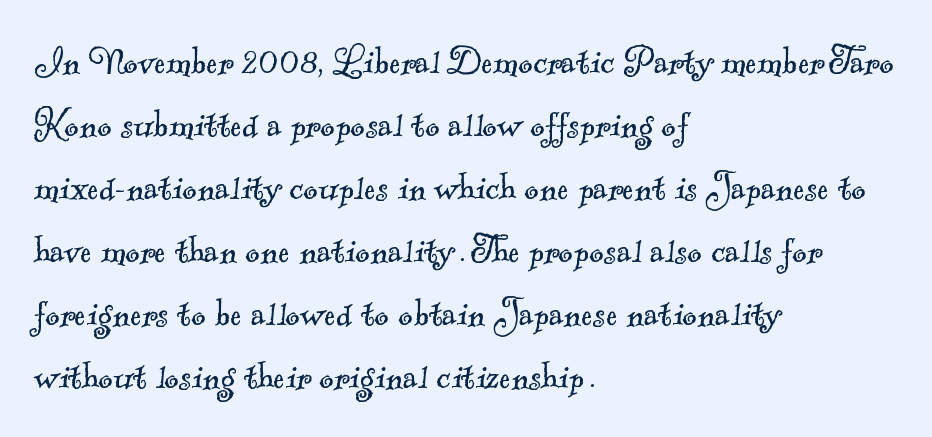
The image shows 44 px light serif type; set left-aligned, normal line spacing (1.43x), normal letter spacing, not underlined; a small x-height.
